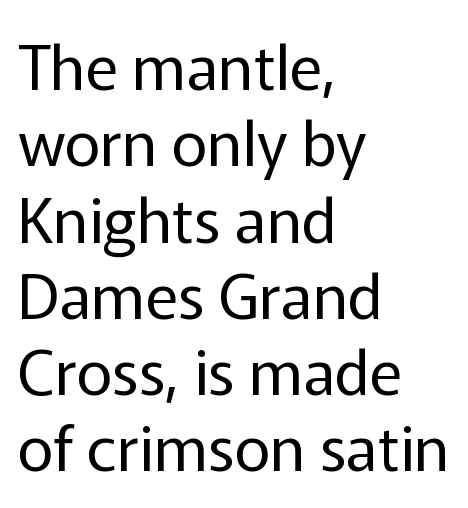
The image shows 62 px regular-weight sans-serif type, upright; set left-aligned, line spacing 1.23x, normal letter spacing, not underlined; low stroke contrast and a medium x-height.
